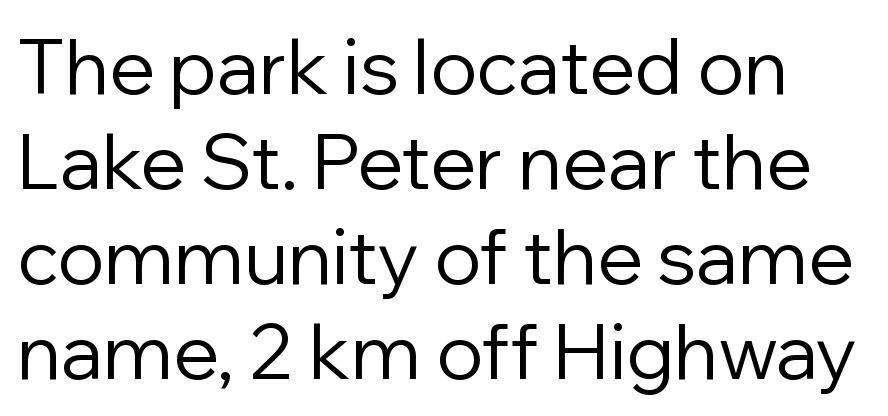
{"serif": "no", "italic": "no", "bold": "no", "weight": "regular", "width": "normal", "stroke_contrast": "low", "x_height": "medium", "monospaced": "no", "underline": "no", "line_spacing": "normal", "line_spacing_ratio": 1.25, "letter_spacing": "normal", "letter_spacing_em": 0.0, "glyph_px": 76}
